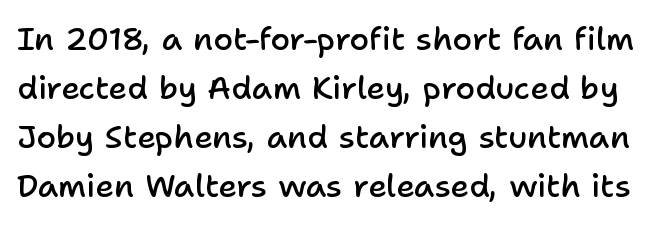
{"serif": "no", "italic": "no", "bold": "semi", "weight": "semibold", "width": "normal", "stroke_contrast": "low", "x_height": "medium", "monospaced": "no", "underline": "no", "line_spacing": "normal", "line_spacing_ratio": 1.53, "letter_spacing": "normal", "letter_spacing_em": 0.0, "glyph_px": 32}
